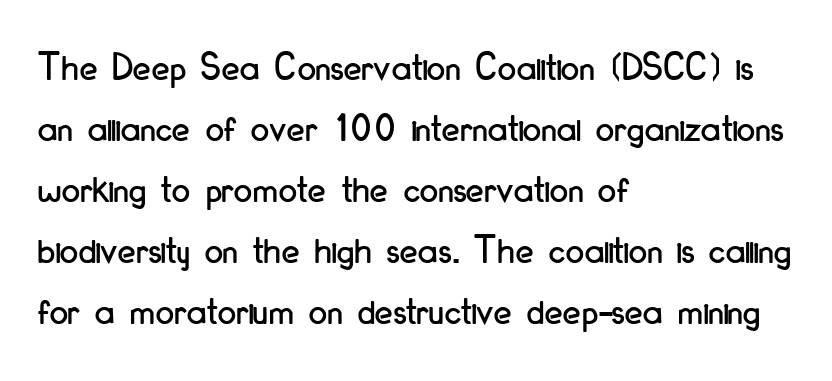
These lines sit exactly where default settings would place them. Horizontally, the lines are justified to the leading edge only. Nobody touched the tracking dial on this one. A clean baseline with only descenders dipping below it.
